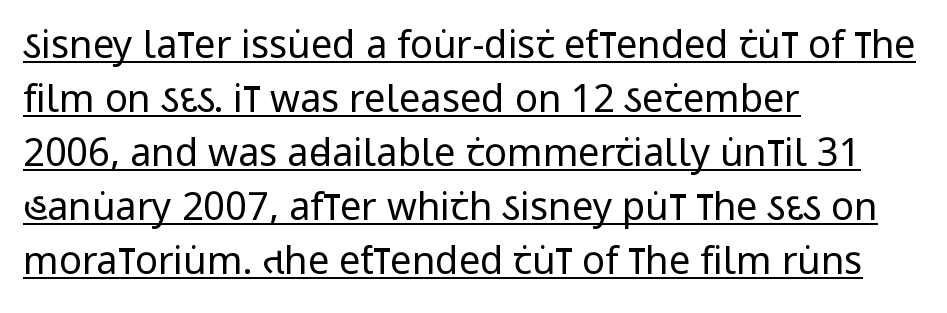
The string is rendered with underlining switched on. Evenly set lines give the paragraph a standard silhouette. Nothing sits at the stroke ends, so this counts as sans-serif. This sample has the flowing, uneven cadence of proportional lettering. In terms of posture, this sample is upright. Alignment: flush left.
